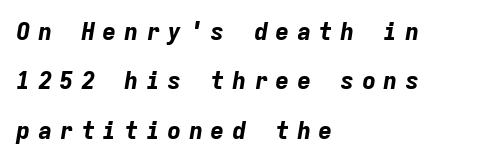
Q: Is the text bold? A: Yes.
Q: Is the text italic (slanted)? A: Yes, it leans right by about 9 degrees.
Q: Is the text underlined? A: No.
Q: How is the paragraph aligned? A: Left-aligned.
Q: Is the spacing between letters normal or unusually wide? A: Unusually wide.
Q: Is the spacing between lines tight, normal or loose? A: Loose.
